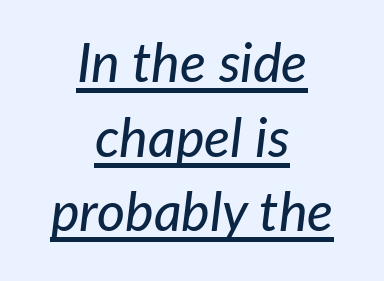
Notice how a bar underscores the lettering throughout. The whole block is typeset with a tilt. The paragraph has two soft edges and a firm central axis. There is no visible air inserted between adjacent glyphs. This block has exactly the height ordinary leading produces.
